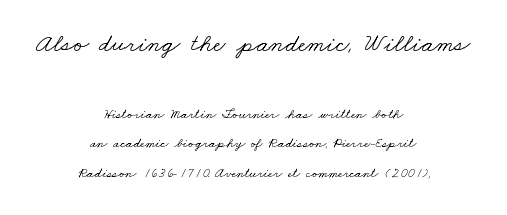
The string is rendered with underlining switched off. There is no visible air inserted between adjacent glyphs. Compare the two chunks: the upper has the greater cap height. This reads as an unemphasized weight, regular at the heaviest.
